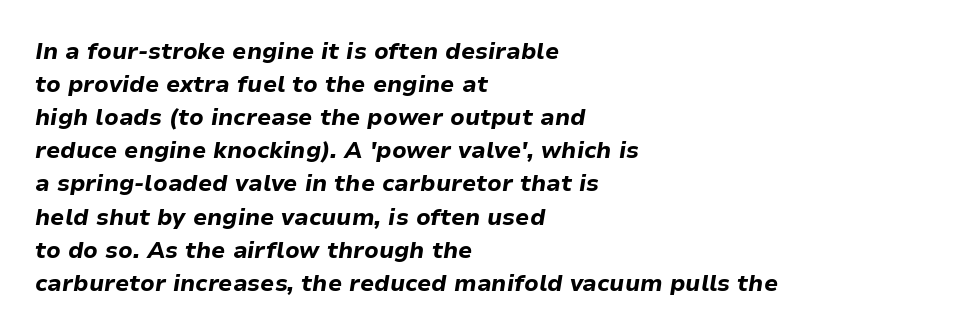
{"italic": "yes", "lean": "right", "slant_degrees": 9, "bold": "yes", "underline": "no", "align": "left", "line_spacing": "normal", "line_spacing_ratio": 1.44, "letter_spacing": "normal", "letter_spacing_em": 0.0, "glyph_px": 23}
